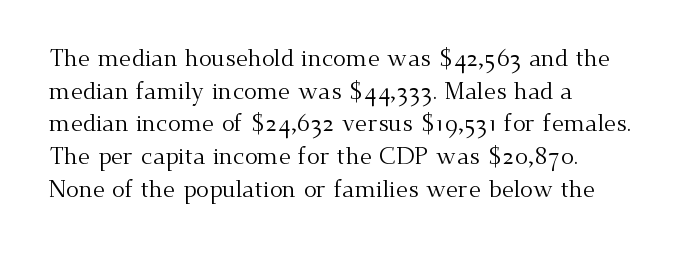
Plain, unruled lines of type. Ordinary non-slanted type is in use. Does extra space separate the letters? No, they use regular spacing. This is not heavy type; no bold has been used. These lines sit exactly where default settings would place them. Reading down the block, your eye returns to a fixed left position each line.
